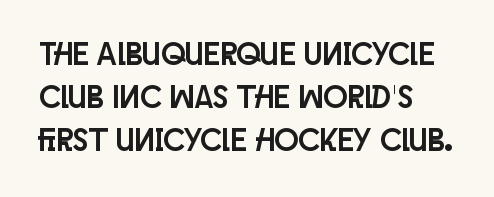
Layout note: lines flush left. Style check: upright. The letters carry no serifs — their stems end cleanly without finishing strokes. The rendering uses a moderate line-height, typical for paragraphs.
